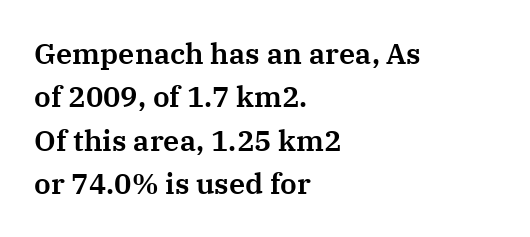
Check the space under the baseline: it is left empty. These lines are rendered in a variable-pitch font. If you drew a ruler down the left edge, every line would touch it. Quick note: not italic, upright.
